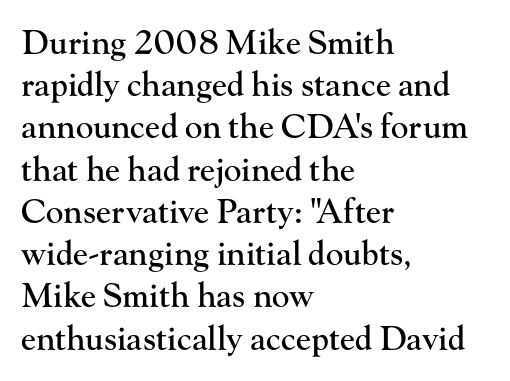
{"serif": "yes", "italic": "no", "width": "normal", "stroke_contrast": "high", "x_height": "small", "monospaced": "no", "underline": "no", "align": "left", "line_spacing": "normal", "line_spacing_ratio": 1.28, "letter_spacing": "normal", "letter_spacing_em": 0.0, "glyph_px": 33}
